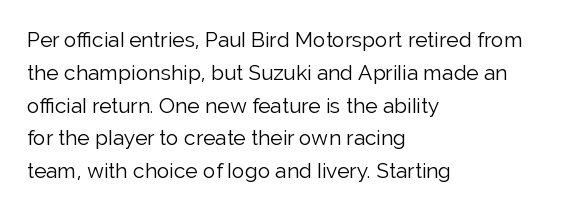
Upright lettering throughout. The rows are spaced the way most documents space them. These lines stack with their left ends in a neat column. The space beneath each line is pristine and unruled. This sample uses plain, unmodified letter spacing. Stem width sits at or under what a default text font uses.
